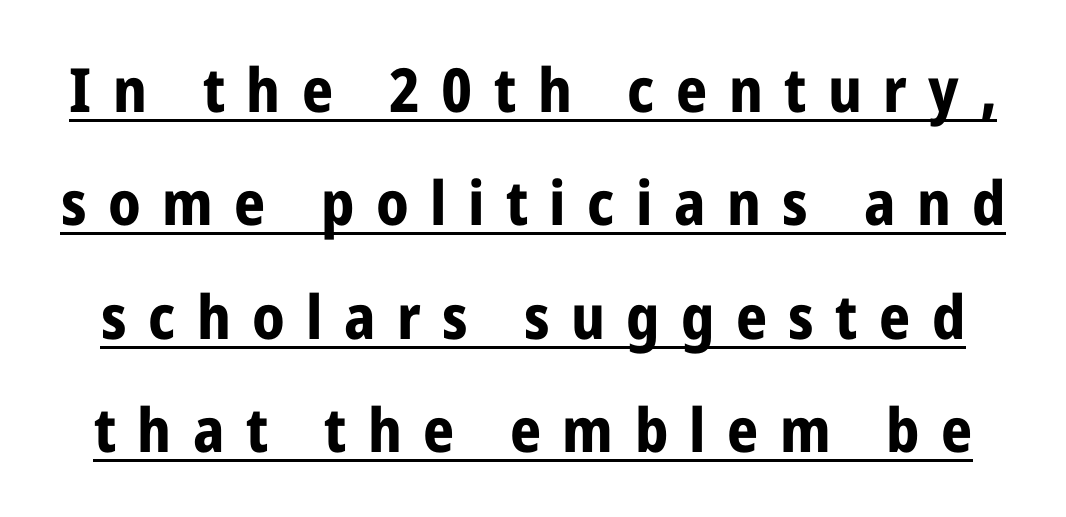
The image shows 61 px bold, condensed sans-serif type, upright; set line spacing 1.86x, unusually wide letter spacing (+0.35 em), underlined; low stroke contrast and a medium x-height.
